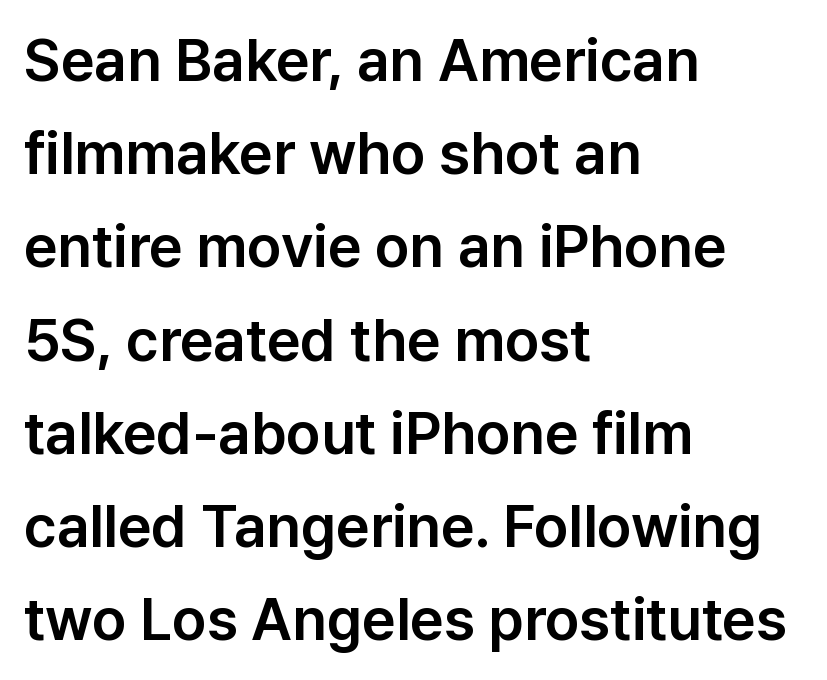
{"serif": "no", "italic": "no", "width": "normal", "stroke_contrast": "low", "x_height": "medium", "monospaced": "no", "underline": "no", "align": "left", "line_spacing": "normal", "line_spacing_ratio": 1.58, "letter_spacing": "normal", "letter_spacing_em": 0.0, "glyph_px": 59}
